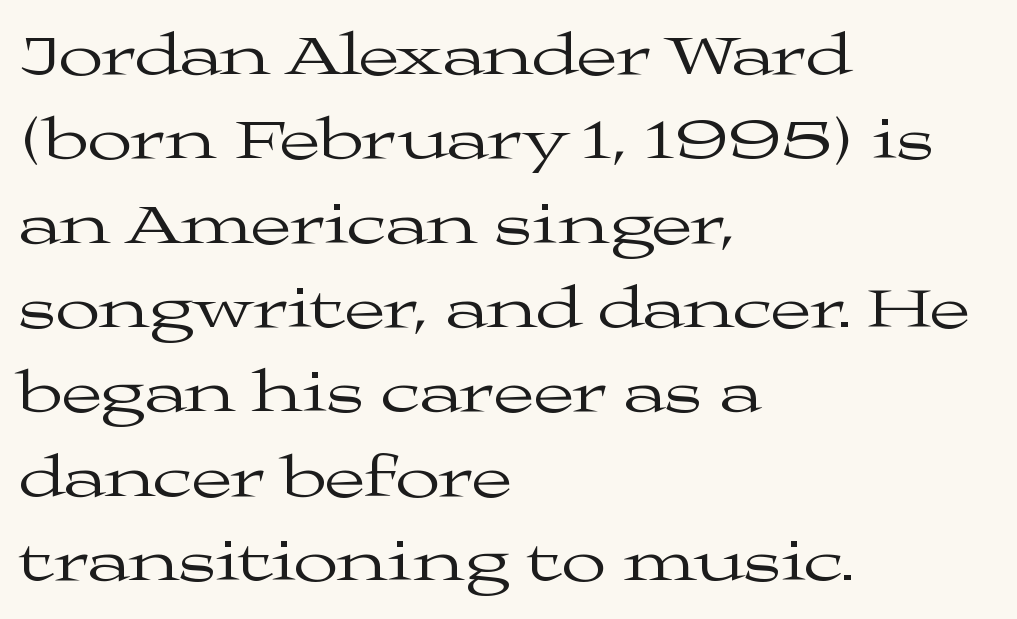
{"serif": "yes", "italic": "no", "bold": "no", "weight": "regular", "width": "wide", "stroke_contrast": "medium", "x_height": "medium", "monospaced": "no", "underline": "no", "align": "left", "line_spacing": "normal", "line_spacing_ratio": 1.43, "letter_spacing": "normal", "letter_spacing_em": 0.0, "glyph_px": 59}
